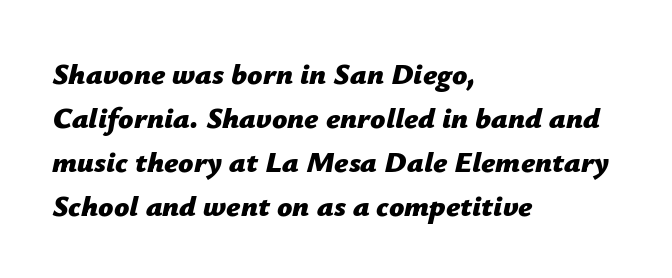
{"italic": "yes", "lean": "right", "slant_degrees": 12, "bold": "yes", "weight": "bold", "width": "normal", "stroke_contrast": "low", "x_height": "medium", "monospaced": "no", "underline": "no", "align": "left", "line_spacing": "normal", "line_spacing_ratio": 1.47, "letter_spacing": "normal", "letter_spacing_em": 0.0, "glyph_px": 30}
